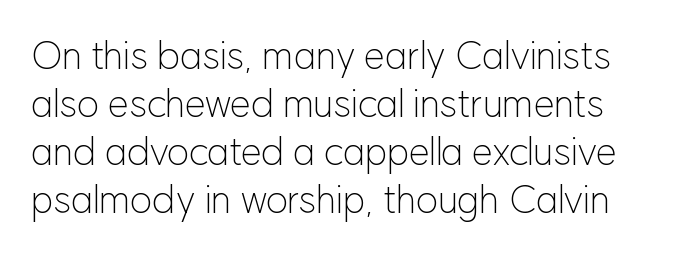
Q: Is the text bold? A: No.
Q: Is the text italic (slanted)? A: No, it is upright.
Q: Is the typeface a serif or a sans-serif typeface? A: Sans-serif.
Q: Is the text underlined? A: No.
Q: Is the spacing between letters normal or unusually wide? A: Normal.
Q: Is the spacing between lines tight, normal or loose? A: Normal.
Q: Width (condensed, normal, or wide)? A: Normal.
Q: Stroke contrast? A: Low.
Q: x-height? A: Medium.
Q: Monospaced? A: No.
